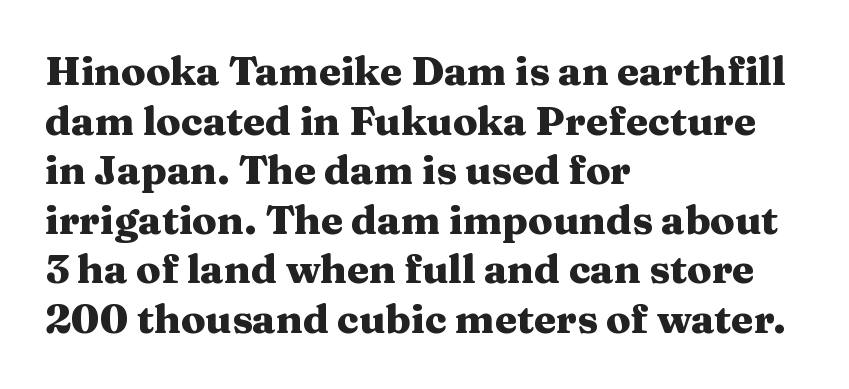
The letters sit at their default tracking, neither squeezed nor spread. Does the type have serifs? Yes, each stem ends in a small foot. Ordinary non-slanted type is in use. Stroke thickness is high; the sample reads as a true bold. The area under the type is left untouched. The passage shown is typed in a proportional face where columns would drift.
